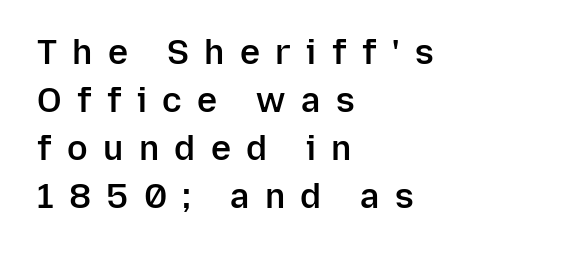
{"serif": "no", "italic": "no", "bold": "semi", "weight": "semibold", "width": "normal", "stroke_contrast": "low", "x_height": "medium", "monospaced": "no", "underline": "no", "align": "left", "line_spacing": "normal", "line_spacing_ratio": 1.41, "letter_spacing": "wide", "letter_spacing_em": 0.45, "glyph_px": 34}
